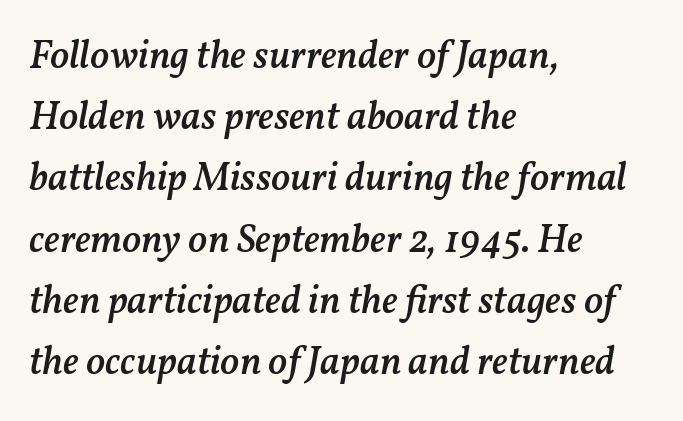
Any mark beneath the type? The region is blank. On the weight axis this lands at semibold, roughly 600. Looks like regular typesetting: each glyph gets only the width it needs. Which margin do the lines hug? The left one — the right edge is uneven. There's an unmistakable incline to the writing here.
